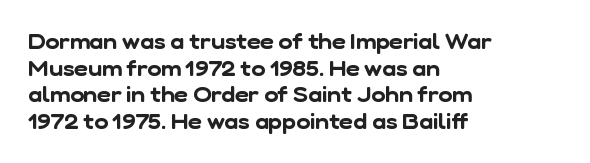
{"underline": "no", "align": "left", "line_spacing": "normal", "line_spacing_ratio": 1.27, "letter_spacing": "normal", "letter_spacing_em": 0.0, "glyph_px": 21}
